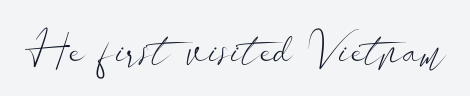
The letters look calm and open, with moderate or lighter stems. This rendering features lettering with no underline. Note the varied advance widths — an 'i' is clearly narrower than an 'm'. You could call the tracking neutral — neither tight nor loose.
